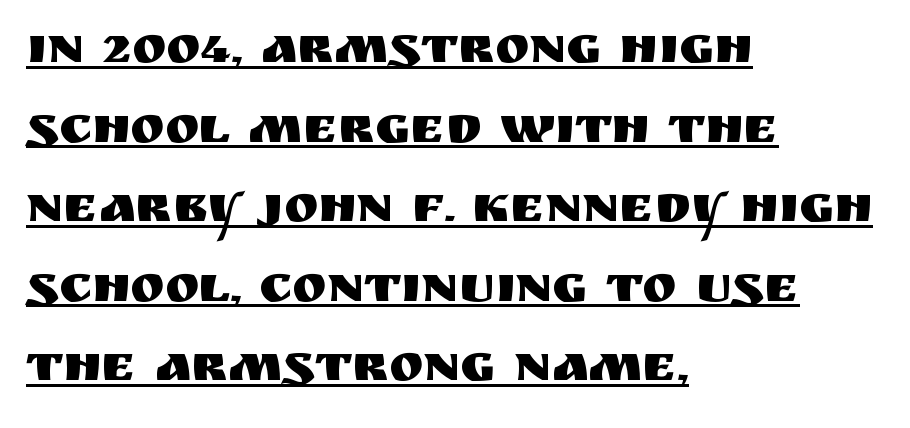
The image shows 52 px sans-serif type, upright; set left-aligned, normal line spacing (1.53x), normal letter spacing, underlined; medium stroke contrast and a large x-height.
